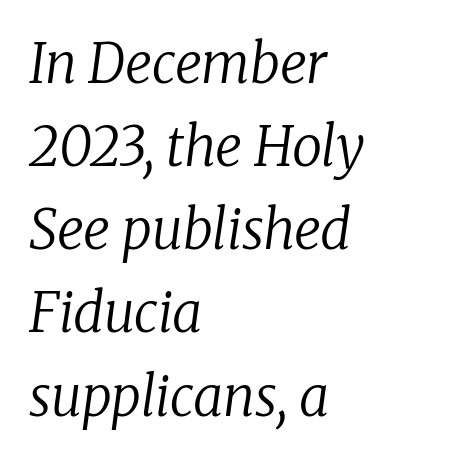
The image shows 54 px regular-weight serif type, italic (leaning right); set left-aligned, normal line spacing (1.54x), normal letter spacing, not underlined; low stroke contrast and a medium x-height.
